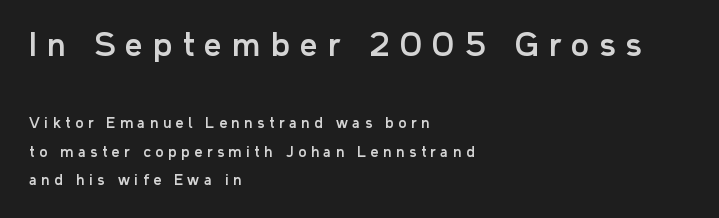
The image shows 31 px sans-serif type, upright; set left-aligned, loose line spacing (2.02x), unusually wide letter spacing (+0.33 em), not underlined; the first (top) block is 2.21x larger; low stroke contrast and a medium x-height.
